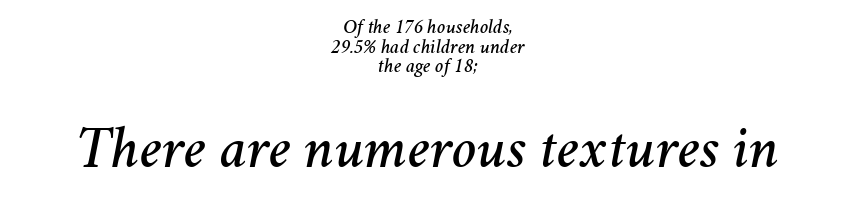
Q: Is the text italic (slanted)? A: Yes, it leans right by about 11 degrees.
Q: Is the text underlined? A: No.
Q: How is the paragraph aligned? A: Centered.
Q: Is the spacing between letters normal or unusually wide? A: Normal.
Q: Is the spacing between lines tight, normal or loose? A: Tight.
Q: Which block of text is set in a larger size, the first (top) or the second (bottom)? A: The second (bottom) one.
Q: Width (condensed, normal, or wide)? A: Normal.
Q: Stroke contrast? A: Medium.
Q: x-height? A: Medium.
Q: Monospaced? A: No.
